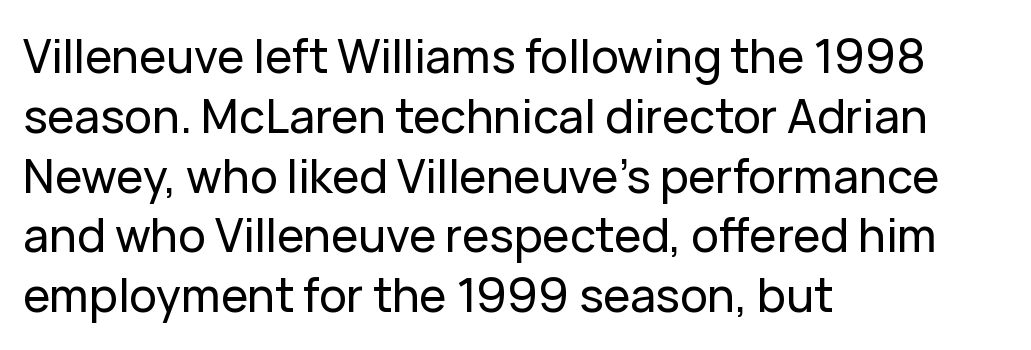
Q: Is the text italic (slanted)? A: No, it is upright.
Q: Is the typeface a serif or a sans-serif typeface? A: Sans-serif.
Q: Is the text underlined? A: No.
Q: How is the paragraph aligned? A: Left-aligned.
Q: Is the spacing between letters normal or unusually wide? A: Normal.
Q: Is the spacing between lines tight, normal or loose? A: Normal.
Q: Width (condensed, normal, or wide)? A: Normal.
Q: Stroke contrast? A: Low.
Q: x-height? A: Medium.
Q: Monospaced? A: No.
